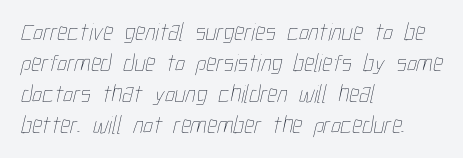
The image shows 25 px text type; set left-aligned, line spacing 1.24x, normal letter spacing, not underlined.
